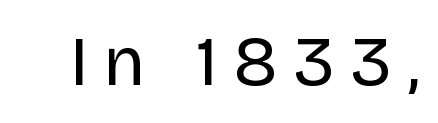
The image shows 70 px regular-weight sans-serif type, upright; set unusually wide letter spacing (+0.23 em), not underlined; low stroke contrast and a large x-height.
